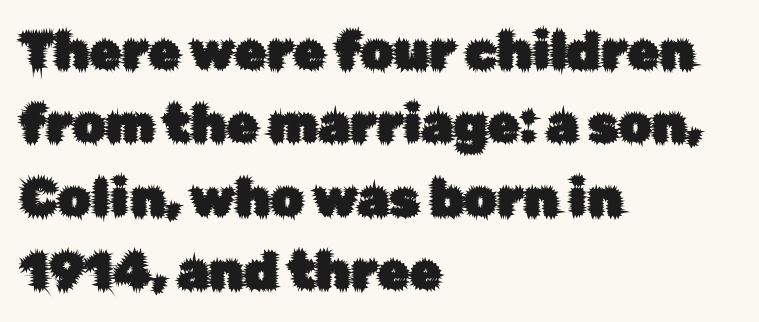
Q: Is the text italic (slanted)? A: No, it is upright.
Q: Is the typeface a serif or a sans-serif typeface? A: Sans-serif.
Q: Is the text underlined? A: No.
Q: How is the paragraph aligned? A: Left-aligned.
Q: Is the spacing between letters normal or unusually wide? A: Normal.
Q: Is the spacing between lines tight, normal or loose? A: Normal.
Q: Width (condensed, normal, or wide)? A: Normal.
Q: Stroke contrast? A: Low.
Q: x-height? A: Medium.
Q: Monospaced? A: No.
